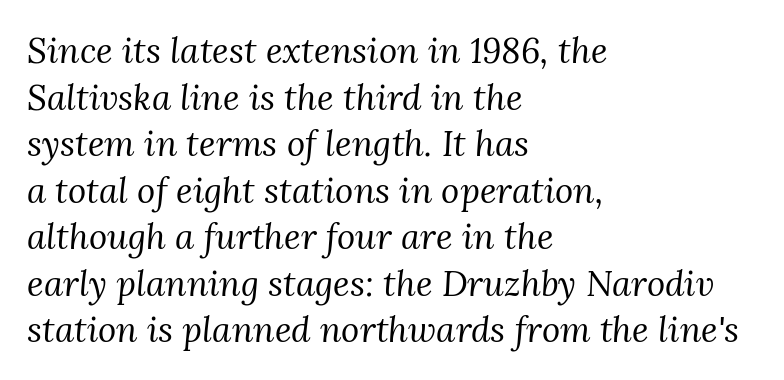
Compared with typical paragraphs, the rows here are spaced about the same. In terms of letterform style, serifs are clearly present. Caption: standard tracking, unaltered. Varying glyph widths throughout — classic text-font behaviour. The gap between lines stays unmarked.
